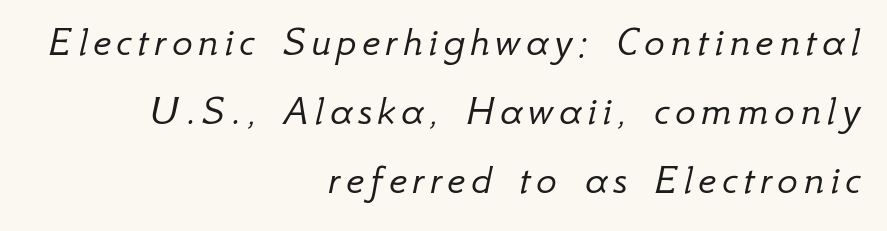
The image shows 43 px light type, italic (leaning right); set right-aligned, normal line spacing (1.61x), not underlined; low stroke contrast and a small x-height.
